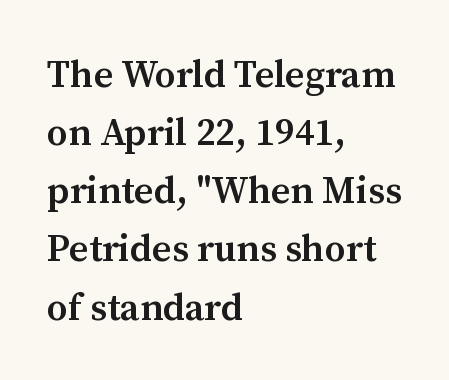
{"serif": "yes", "italic": "no", "bold": "semi", "weight": "semibold", "width": "normal", "stroke_contrast": "medium", "x_height": "medium", "monospaced": "no", "underline": "no", "align": "left", "line_spacing": "normal", "line_spacing_ratio": 1.53, "letter_spacing": "normal", "letter_spacing_em": 0.0, "glyph_px": 38}
